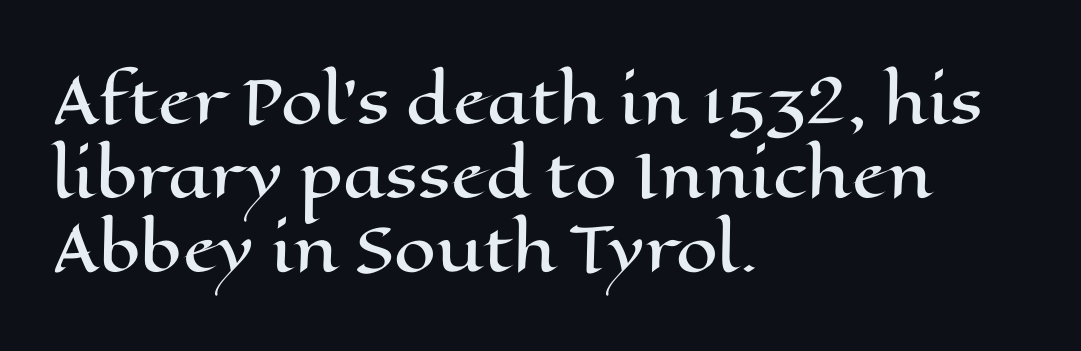
{"italic": "no", "width": "wide", "stroke_contrast": "high", "x_height": "medium", "monospaced": "no", "underline": "no", "align": "left", "line_spacing_ratio": 1.23, "letter_spacing": "normal", "letter_spacing_em": 0.0, "glyph_px": 60}
